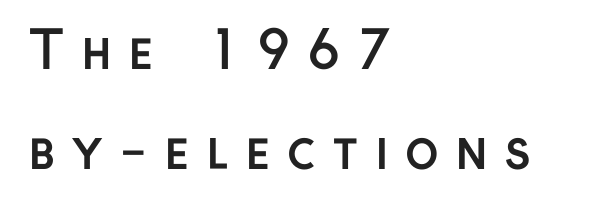
The image shows 51 px semibold sans-serif type, upright; set left-aligned, loose line spacing (1.96x), unusually wide letter spacing (+0.32 em), not underlined; low stroke contrast and a medium x-height.
